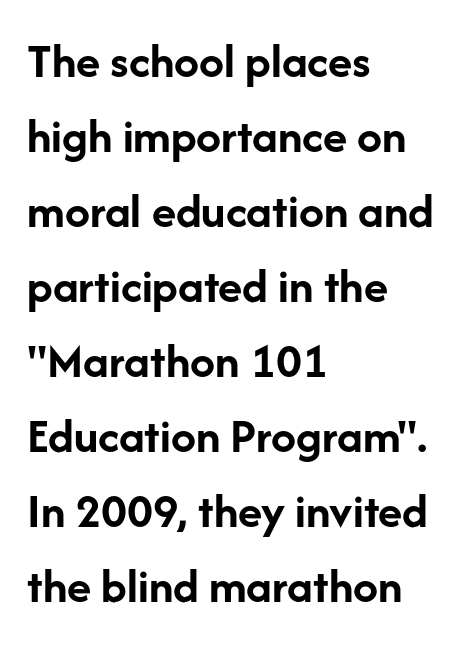
The image shows 50 px semibold sans-serif type, upright; set left-aligned, normal line spacing (1.5x), normal letter spacing, not underlined; low stroke contrast and a medium x-height.
